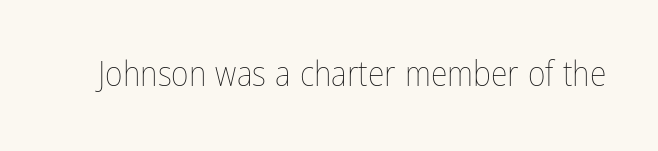
Q: Is the text bold? A: No.
Q: Is the text italic (slanted)? A: No, it is upright.
Q: Is the text underlined? A: No.
Q: Is the spacing between letters normal or unusually wide? A: Normal.
Q: Width (condensed, normal, or wide)? A: Condensed.
Q: Stroke contrast? A: Low.
Q: x-height? A: Medium.
Q: Monospaced? A: No.
